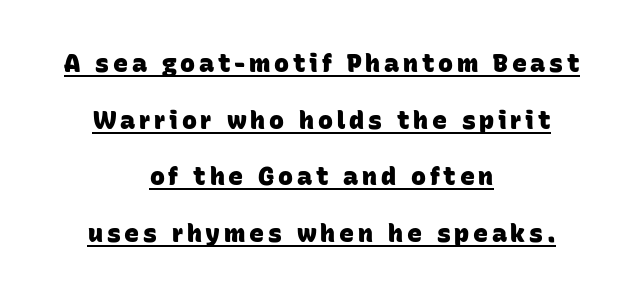
{"bold": "yes", "underline": "yes", "align": "center", "line_spacing": "loose", "line_spacing_ratio": 2.27, "glyph_px": 25}
